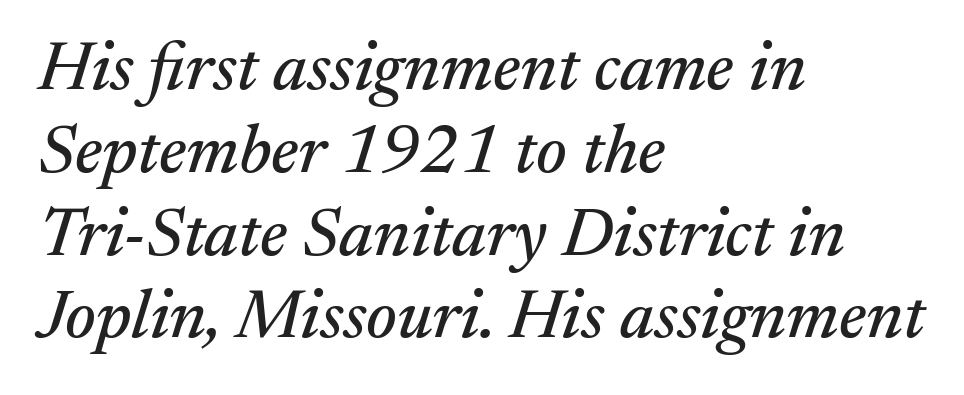
Q: Is the text italic (slanted)? A: Yes, it leans right by about 17 degrees.
Q: Is the typeface a serif or a sans-serif typeface? A: Serif.
Q: Is the text underlined? A: No.
Q: How is the paragraph aligned? A: Left-aligned.
Q: Is the spacing between letters normal or unusually wide? A: Normal.
Q: Width (condensed, normal, or wide)? A: Normal.
Q: Stroke contrast? A: Medium.
Q: x-height? A: Medium.
Q: Monospaced? A: No.
